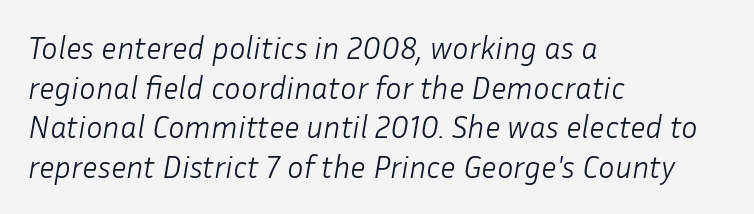
Q: Is the text bold? A: No.
Q: Is the text italic (slanted)? A: Yes, it leans right by about 10 degrees.
Q: Is the text underlined? A: No.
Q: How is the paragraph aligned? A: Left-aligned.
Q: Is the spacing between letters normal or unusually wide? A: Normal.
Q: Is the spacing between lines tight, normal or loose? A: Normal.
Q: Width (condensed, normal, or wide)? A: Normal.
Q: Stroke contrast? A: Low.
Q: x-height? A: Medium.
Q: Monospaced? A: No.
